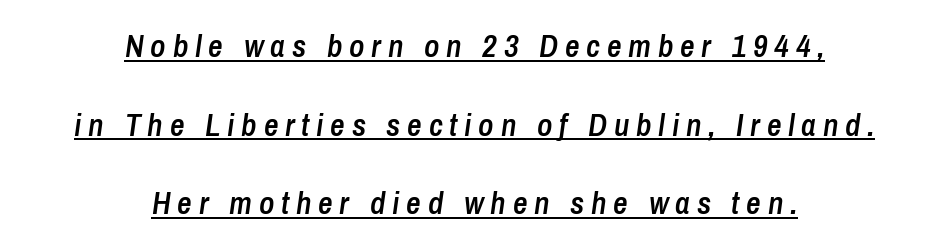
Q: Is the text bold? A: Semi-bold.
Q: Is the text italic (slanted)? A: Yes, it leans right by about 8 degrees.
Q: Is the text underlined? A: Yes.
Q: How is the paragraph aligned? A: Centered.
Q: Is the spacing between letters normal or unusually wide? A: Unusually wide.
Q: Is the spacing between lines tight, normal or loose? A: Loose.
Q: Width (condensed, normal, or wide)? A: Condensed.
Q: Stroke contrast? A: Low.
Q: x-height? A: Medium.
Q: Monospaced? A: No.
